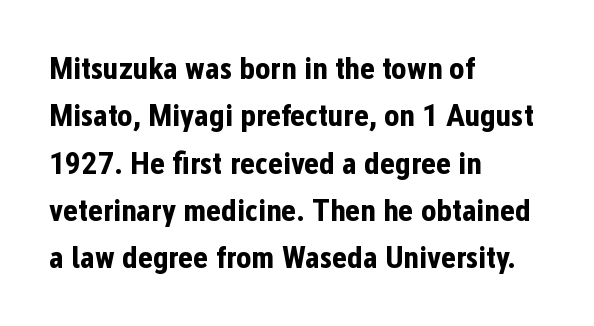
Nope, no serifs anywhere on these letters. This is roman type, the default non-slanted kind. Does the leading feel generous? No, just average. Heft: maximum for text — a bold. Observe the ordinary spacing: letters are neighbours, not strangers.
